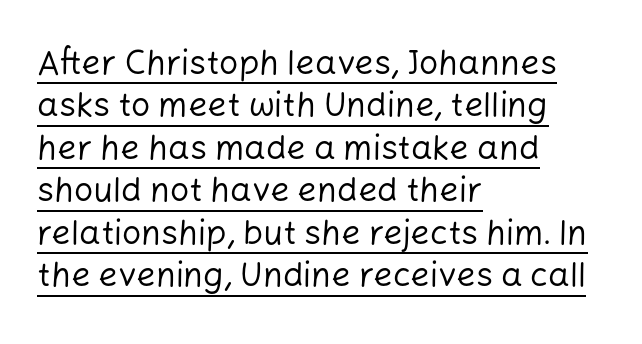
Heft: none added — not bold. A typesetter would call this zero additional tracking. If you drew a line through each stem, it would be perfectly vertical. Note the varied advance widths — an 'i' is clearly narrower than an 'm'.
